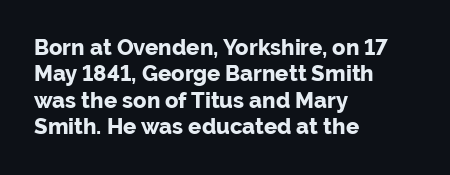
{"italic": "no", "bold": "yes", "underline": "no", "align": "left", "line_spacing_ratio": 1.2, "letter_spacing": "normal", "letter_spacing_em": 0.0, "glyph_px": 22}
